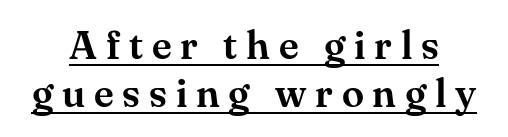
Q: Is the text italic (slanted)? A: No, it is upright.
Q: Is the typeface a serif or a sans-serif typeface? A: Serif.
Q: Is the text underlined? A: Yes.
Q: How is the paragraph aligned? A: Centered.
Q: Is the spacing between letters normal or unusually wide? A: Unusually wide.
Q: Width (condensed, normal, or wide)? A: Normal.
Q: Stroke contrast? A: Medium.
Q: x-height? A: Small.
Q: Monospaced? A: No.
